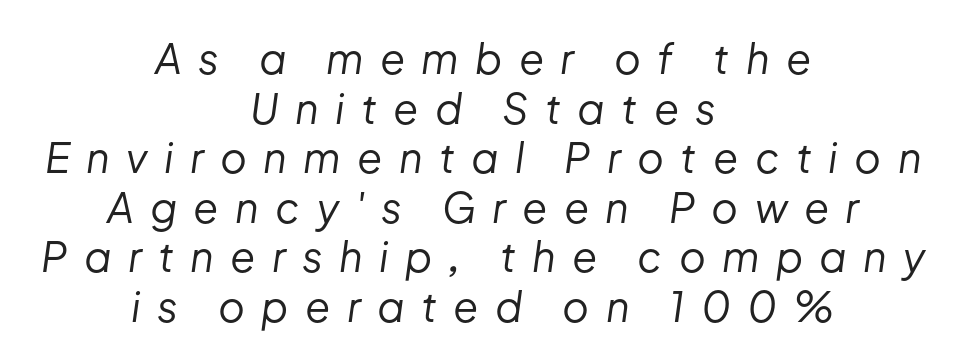
Q: Is the text bold? A: No.
Q: Is the text italic (slanted)? A: Yes, it leans right by about 8 degrees.
Q: Is the text underlined? A: No.
Q: How is the paragraph aligned? A: Centered.
Q: Is the spacing between letters normal or unusually wide? A: Unusually wide.
Q: Width (condensed, normal, or wide)? A: Normal.
Q: Stroke contrast? A: Low.
Q: x-height? A: Medium.
Q: Monospaced? A: No.
